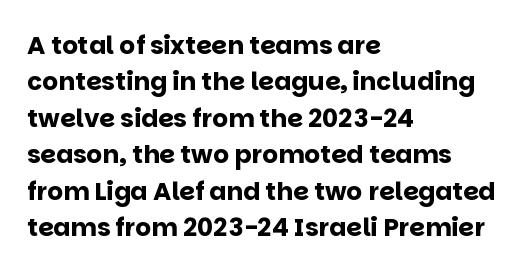
Q: Is the text bold? A: Yes.
Q: Is the text italic (slanted)? A: No, it is upright.
Q: Is the text underlined? A: No.
Q: How is the paragraph aligned? A: Left-aligned.
Q: Is the spacing between letters normal or unusually wide? A: Normal.
Q: Is the spacing between lines tight, normal or loose? A: Normal.
